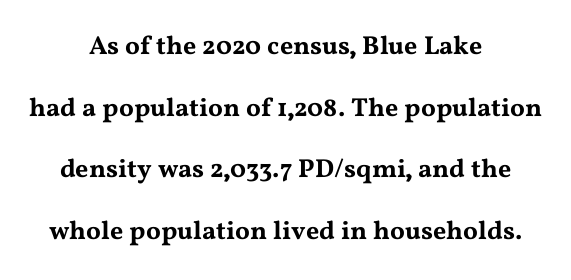
Caption: multi-line text, centered on the measure. A typesetter would call this zero additional tracking. Does the leading feel generous? Absolutely, it's lavish. Designer's note — italics off, roman on.
